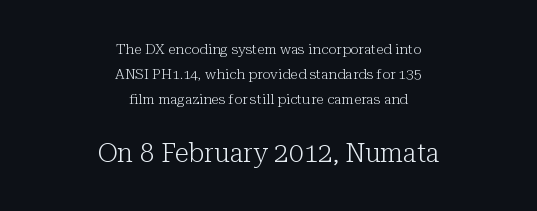
{"italic": "no", "bold": "no", "underline": "no", "align": "center", "line_spacing_ratio": 1.8, "letter_spacing": "normal", "letter_spacing_em": 0.0, "larger_block": "second", "size_ratio": 1.86, "glyph_px": 26}
